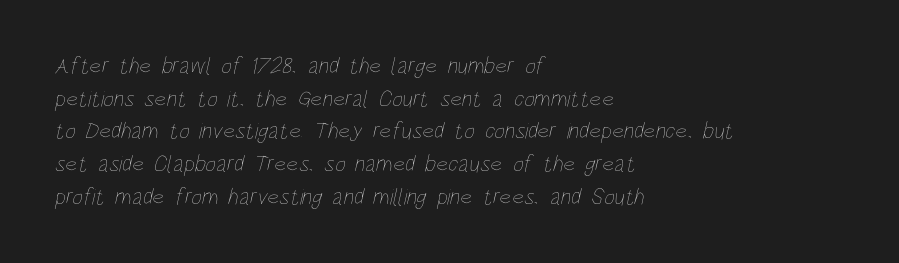
The image shows 23 px text type; set left-aligned, normal line spacing (1.42x), normal letter spacing, not underlined.
